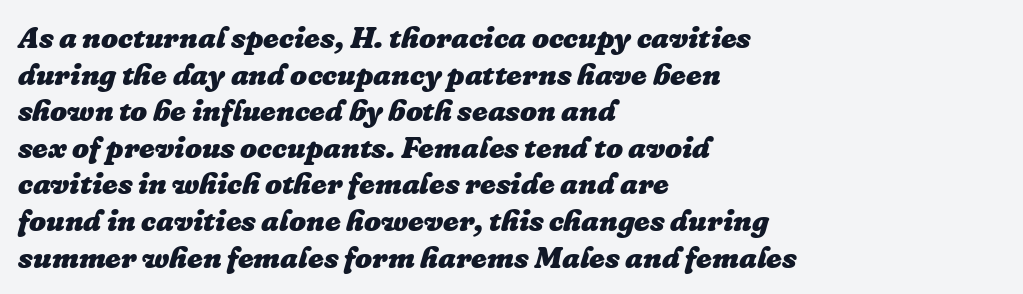
Note the varied advance widths — an 'i' is clearly narrower than an 'm'. Strong, thick strokes mark this as bold type. Leftover space on each line is placed entirely after the last word. The specimen reads as italic at a glance. Tracking value appears to be zero — textbook default spacing. Bare-footed words on every line.
